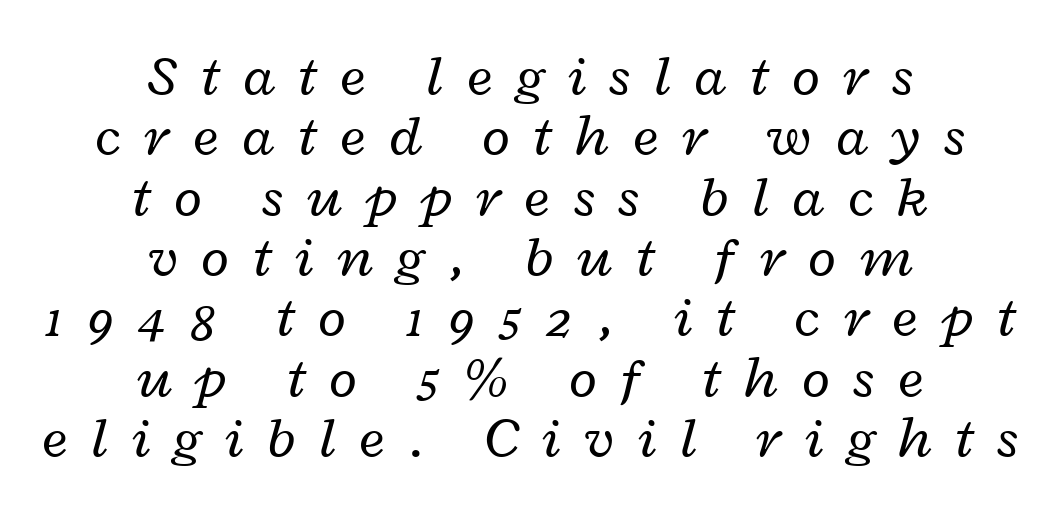
{"italic": "yes", "lean": "right", "slant_degrees": 12, "bold": "no", "weight": "regular", "width": "wide", "stroke_contrast": "low", "x_height": "medium", "monospaced": "no", "underline": "no", "align": "center", "line_spacing": "tight", "line_spacing_ratio": 1.04, "letter_spacing": "wide", "letter_spacing_em": 0.41, "glyph_px": 58}
